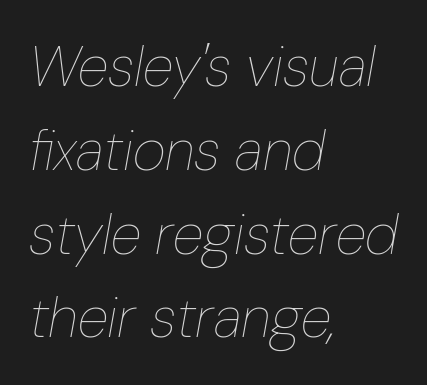
{"italic": "yes", "lean": "right", "slant_degrees": 10, "bold": "no", "weight": "thin", "width": "condensed", "stroke_contrast": "low", "x_height": "medium", "monospaced": "no", "underline": "no", "align": "left", "line_spacing": "normal", "line_spacing_ratio": 1.47, "letter_spacing": "normal", "letter_spacing_em": 0.0, "glyph_px": 57}
